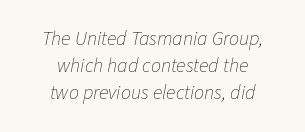
{"italic": "yes", "lean": "right", "slant_degrees": 11, "bold": "no", "underline": "no", "align": "center", "line_spacing": "normal", "line_spacing_ratio": 1.36, "letter_spacing": "normal", "letter_spacing_em": 0.0, "glyph_px": 20}
